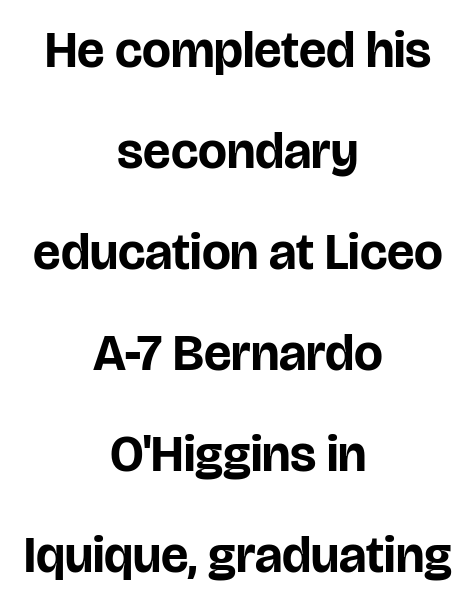
The string is rendered with underlining switched off. You can tell it's not italic because the verticals are truly vertical. Note the varied advance widths — an 'i' is clearly narrower than an 'm'. Horizontal alignment here is central, giving a formal, balanced look. This is sans-serif lettering, the kind often seen on screens and signage.
